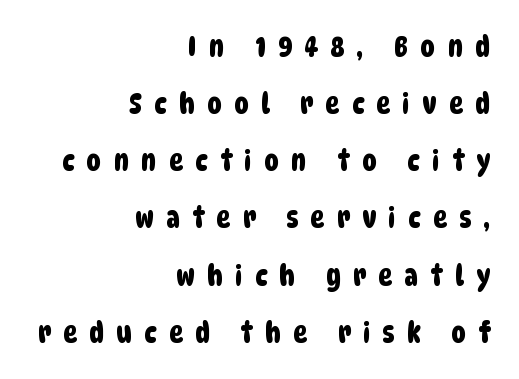
The image shows 29 px condensed sans-serif type; set right-aligned, loose line spacing (1.97x), unusually wide letter spacing (+0.43 em), not underlined; low stroke contrast and a large x-height.
